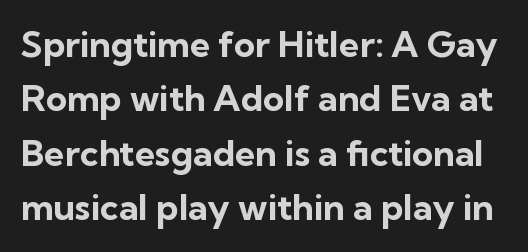
Q: Is the text bold? A: Yes.
Q: Is the text italic (slanted)? A: No, it is upright.
Q: Is the typeface a serif or a sans-serif typeface? A: Sans-serif.
Q: Is the text underlined? A: No.
Q: Is the spacing between letters normal or unusually wide? A: Normal.
Q: Is the spacing between lines tight, normal or loose? A: Normal.
Q: Width (condensed, normal, or wide)? A: Normal.
Q: Stroke contrast? A: Low.
Q: x-height? A: Medium.
Q: Monospaced? A: No.
